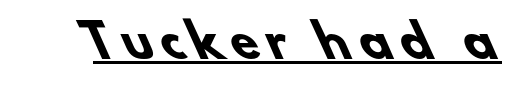
Words appear elongated and porous because spacing is wide. What kind of face is this? One without serifs — a sans. Think of a printed novel: that variable character pitch is what you see here. Bold? Absolutely — the strokes are thick and heavy. This sample carries an underscore along the baseline area.
